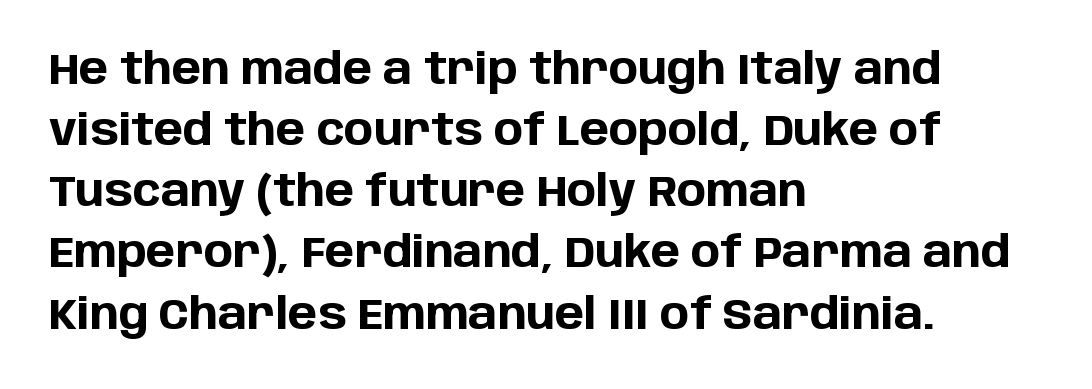
Q: Is the text bold? A: Yes.
Q: Is the text italic (slanted)? A: No, it is upright.
Q: Is the typeface a serif or a sans-serif typeface? A: Sans-serif.
Q: Is the text underlined? A: No.
Q: How is the paragraph aligned? A: Left-aligned.
Q: Is the spacing between letters normal or unusually wide? A: Normal.
Q: Is the spacing between lines tight, normal or loose? A: Normal.
Q: Width (condensed, normal, or wide)? A: Normal.
Q: Stroke contrast? A: Low.
Q: x-height? A: Large.
Q: Monospaced? A: No.
